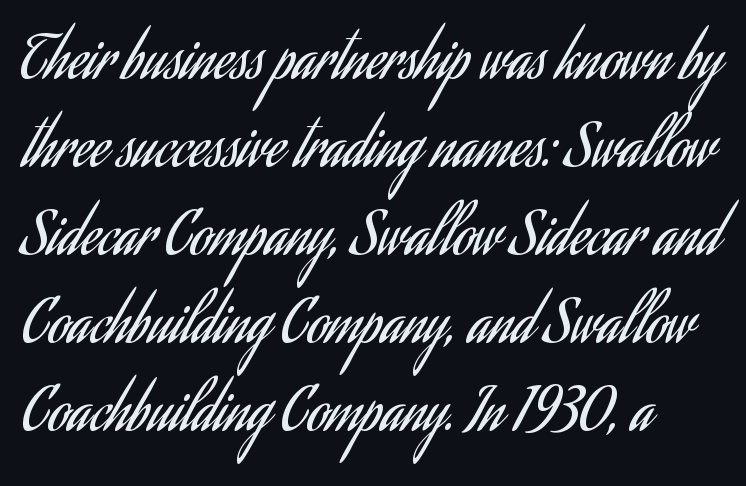
Q: Is the text bold? A: No.
Q: Is the text italic (slanted)? A: Yes.
Q: Is the typeface a serif or a sans-serif typeface? A: Sans-serif.
Q: Is the text underlined? A: No.
Q: How is the paragraph aligned? A: Left-aligned.
Q: Is the spacing between letters normal or unusually wide? A: Normal.
Q: Is the spacing between lines tight, normal or loose? A: Normal.
Q: Width (condensed, normal, or wide)? A: Condensed.
Q: Stroke contrast? A: Low.
Q: x-height? A: Small.
Q: Monospaced? A: No.
